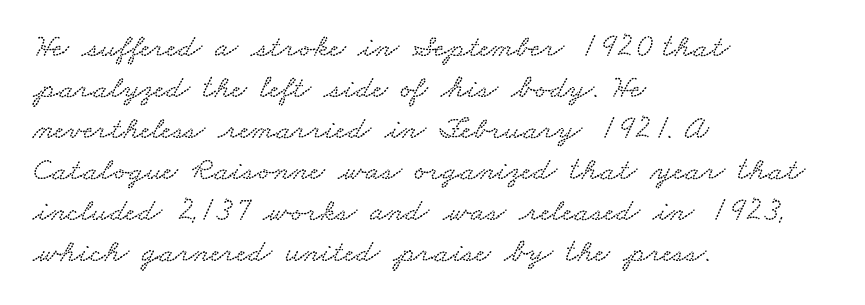
The image shows 33 px wide type; set left-aligned, line spacing 1.24x, normal letter spacing, not underlined; low stroke contrast and a small x-height.
